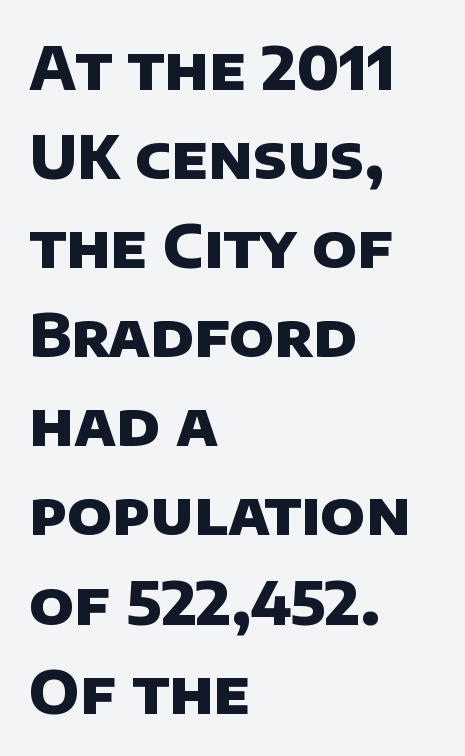
Q: Is the text bold? A: Yes.
Q: Is the typeface a serif or a sans-serif typeface? A: Sans-serif.
Q: Is the text underlined? A: No.
Q: How is the paragraph aligned? A: Left-aligned.
Q: Is the spacing between letters normal or unusually wide? A: Normal.
Q: Is the spacing between lines tight, normal or loose? A: Normal.
Q: Width (condensed, normal, or wide)? A: Normal.
Q: Stroke contrast? A: Low.
Q: x-height? A: Large.
Q: Monospaced? A: No.
